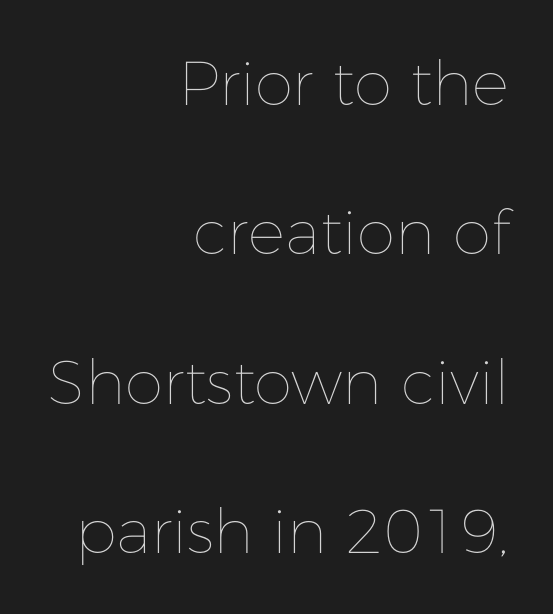
The image shows 62 px thin type, upright; set right-aligned, loose line spacing (2.41x), normal letter spacing, not underlined; low stroke contrast and a medium x-height.
